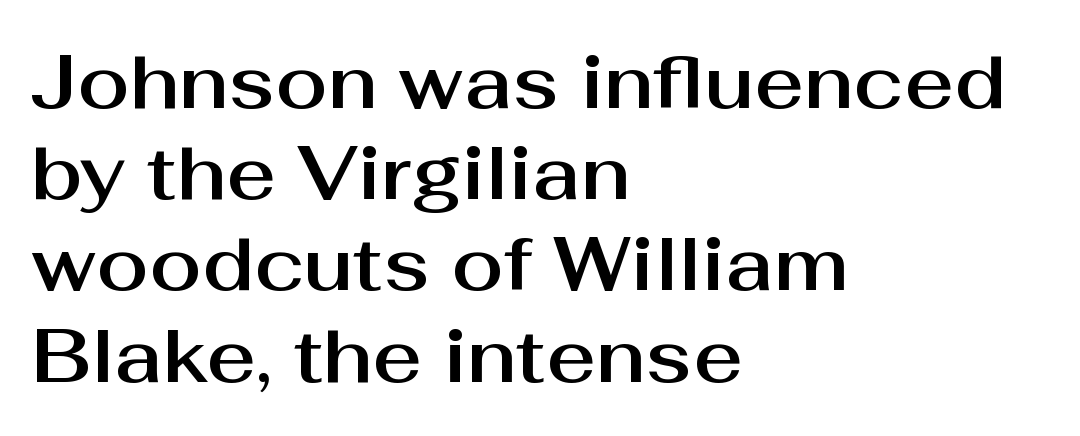
The image shows 76 px sans-serif type, upright; set left-aligned, line spacing 1.2x, normal letter spacing, not underlined; medium stroke contrast and a medium x-height.
